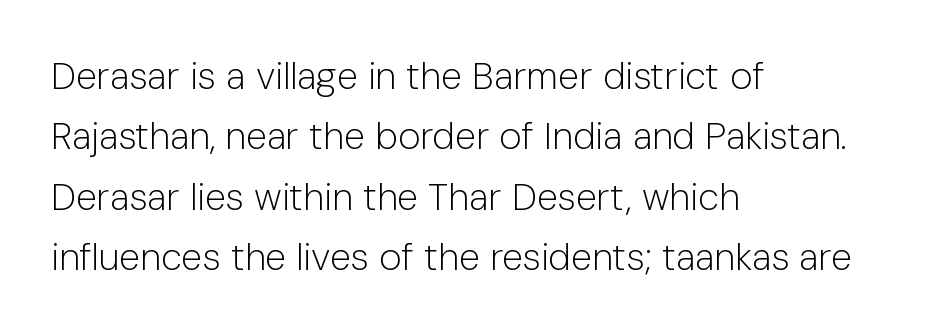
Q: Is the text bold? A: No.
Q: Is the text italic (slanted)? A: No, it is upright.
Q: Is the typeface a serif or a sans-serif typeface? A: Sans-serif.
Q: Is the text underlined? A: No.
Q: How is the paragraph aligned? A: Left-aligned.
Q: Is the spacing between letters normal or unusually wide? A: Normal.
Q: Is the spacing between lines tight, normal or loose? A: Normal.
Q: Width (condensed, normal, or wide)? A: Normal.
Q: Stroke contrast? A: Low.
Q: x-height? A: Medium.
Q: Monospaced? A: No.
